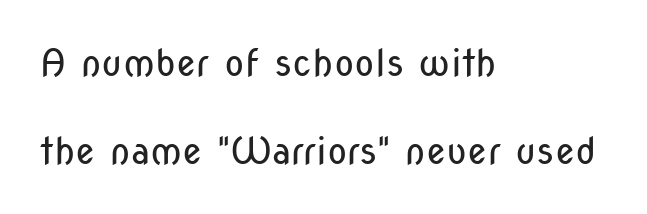
Counters stay open thanks to moderate or lighter strokes. The space beneath each line is pristine and unruled. This sample has the flowing, uneven cadence of proportional lettering. Vertical strokes here are truly vertical.
